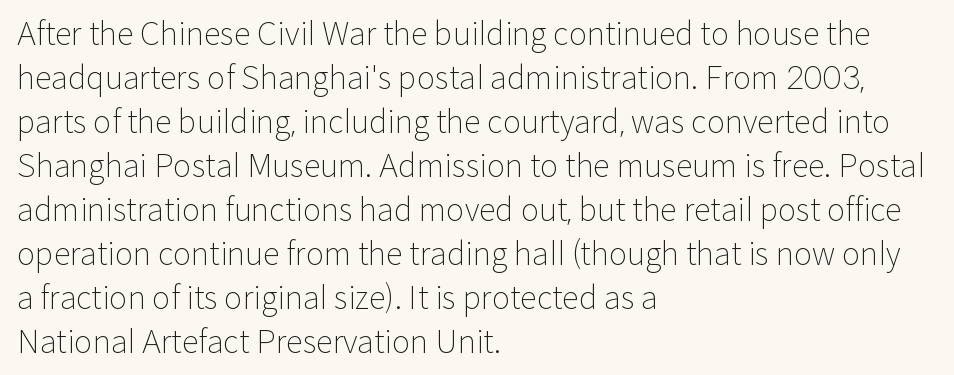
{"serif": "no", "italic": "no", "bold": "no", "weight": "light", "width": "normal", "stroke_contrast": "low", "x_height": "medium", "monospaced": "no", "underline": "no", "align": "left", "line_spacing": "normal", "line_spacing_ratio": 1.42, "letter_spacing": "normal", "letter_spacing_em": 0.0, "glyph_px": 31}
